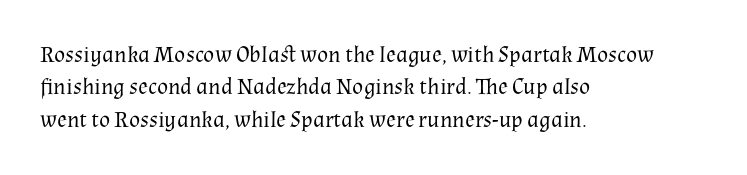
{"italic": "no", "bold": "no", "underline": "no", "align": "left", "line_spacing": "normal", "line_spacing_ratio": 1.41, "letter_spacing": "normal", "letter_spacing_em": 0.0, "glyph_px": 23}
